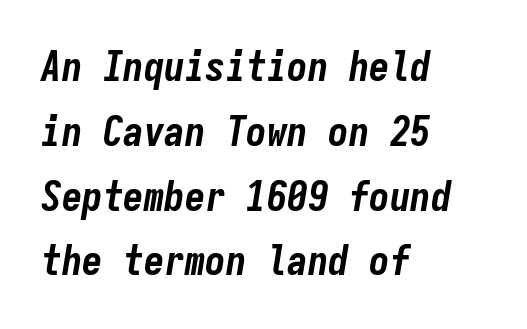
{"italic": "yes", "lean": "right", "slant_degrees": 9, "bold": "yes", "weight": "bold", "width": "condensed", "stroke_contrast": "low", "x_height": "medium", "monospaced": "yes", "underline": "no", "align": "left", "line_spacing": "normal", "line_spacing_ratio": 1.58, "letter_spacing": "normal", "letter_spacing_em": 0.0, "glyph_px": 41}
